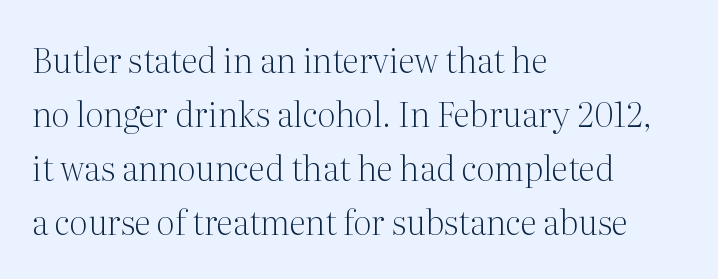
{"serif": "yes", "italic": "no", "bold": "no", "weight": "light", "width": "normal", "stroke_contrast": "medium", "x_height": "medium", "monospaced": "no", "underline": "no", "align": "left", "line_spacing": "normal", "line_spacing_ratio": 1.59, "letter_spacing": "normal", "letter_spacing_em": 0.0, "glyph_px": 34}
